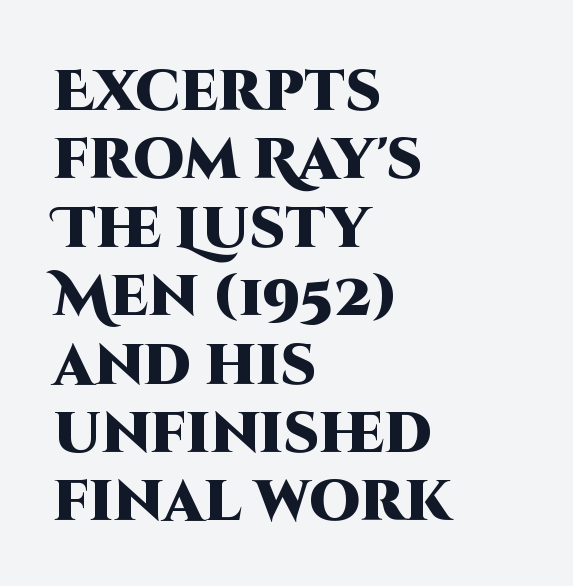
Q: Is the text bold? A: Yes.
Q: Is the text italic (slanted)? A: No, it is upright.
Q: Is the typeface a serif or a sans-serif typeface? A: Sans-serif.
Q: Is the text underlined? A: No.
Q: How is the paragraph aligned? A: Left-aligned.
Q: Is the spacing between letters normal or unusually wide? A: Normal.
Q: Width (condensed, normal, or wide)? A: Normal.
Q: Stroke contrast? A: High.
Q: x-height? A: Large.
Q: Monospaced? A: No.
